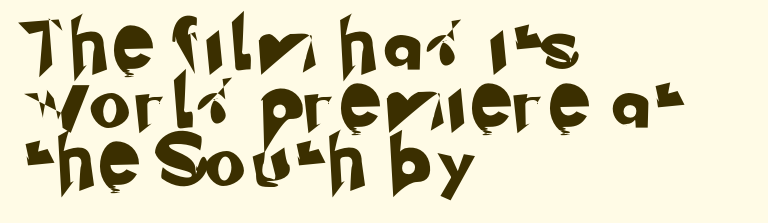
Horizontal alignment here is leftward, the default for most running prose. The leading is snug, giving the passage a crowded texture. Characters follow at a spacing far wider than the type designer built in. Regarding serifs, this sample does without them. The baseline area is clear. A typesetter would call this proportional, since set widths differ per character.
